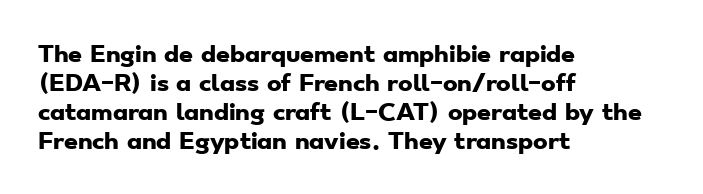
{"bold": "yes", "underline": "no", "align": "left", "line_spacing": "normal", "line_spacing_ratio": 1.32, "letter_spacing": "normal", "letter_spacing_em": 0.0, "glyph_px": 22}
